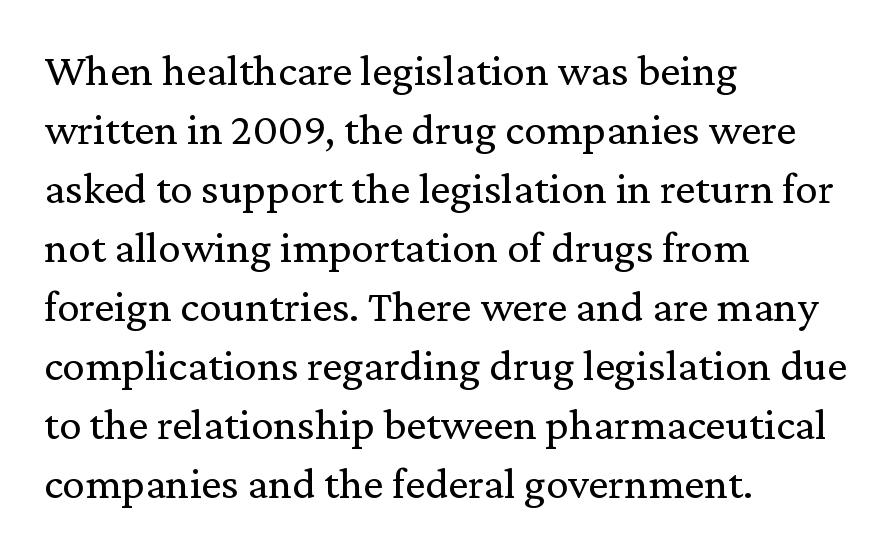
{"serif": "yes", "italic": "no", "bold": "no", "weight": "regular", "width": "normal", "stroke_contrast": "low", "x_height": "medium", "monospaced": "no", "underline": "no", "align": "left", "line_spacing": "normal", "line_spacing_ratio": 1.31, "letter_spacing": "normal", "letter_spacing_em": 0.0, "glyph_px": 45}
